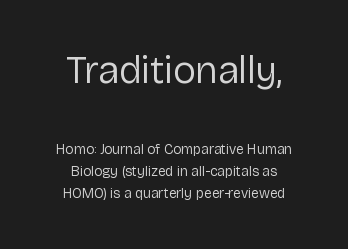
{"serif": "no", "italic": "no", "bold": "no", "weight": "regular", "width": "normal", "stroke_contrast": "low", "x_height": "medium", "monospaced": "no", "underline": "no", "align": "center", "line_spacing": "normal", "line_spacing_ratio": 1.6, "letter_spacing": "normal", "letter_spacing_em": 0.0, "larger_block": "first", "size_ratio": 2.79, "glyph_px": 39}
